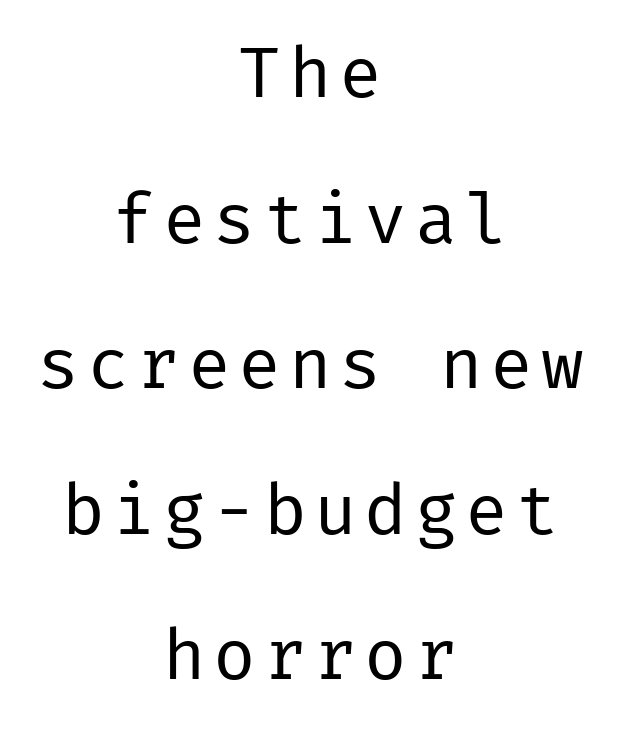
The image shows 71 px regular-weight sans-serif type, upright; set centered, loose line spacing (2.05x), not underlined; low stroke contrast and a medium x-height.
